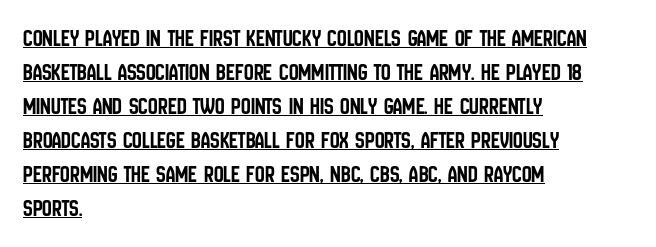
The image shows 24 px text type, upright; set left-aligned, normal line spacing (1.42x), normal letter spacing, underlined.
